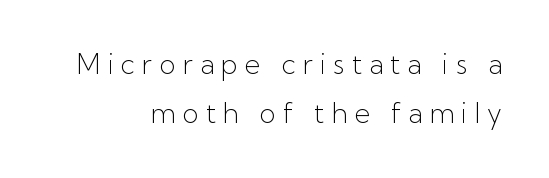
{"italic": "no", "bold": "no", "underline": "no", "align": "right", "line_spacing_ratio": 1.83, "letter_spacing": "wide", "letter_spacing_em": 0.26, "glyph_px": 27}
